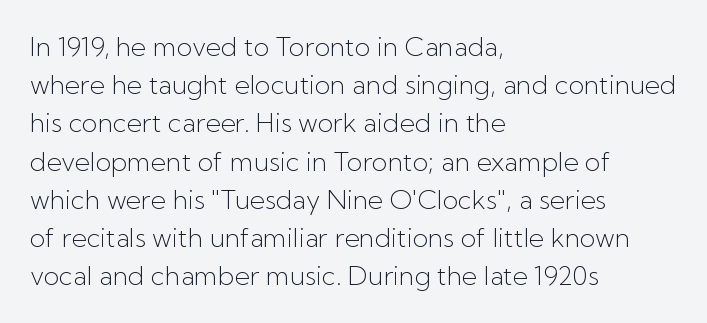
The image shows 26 px text type, upright; set left-aligned, normal line spacing (1.47x), normal letter spacing, not underlined.
